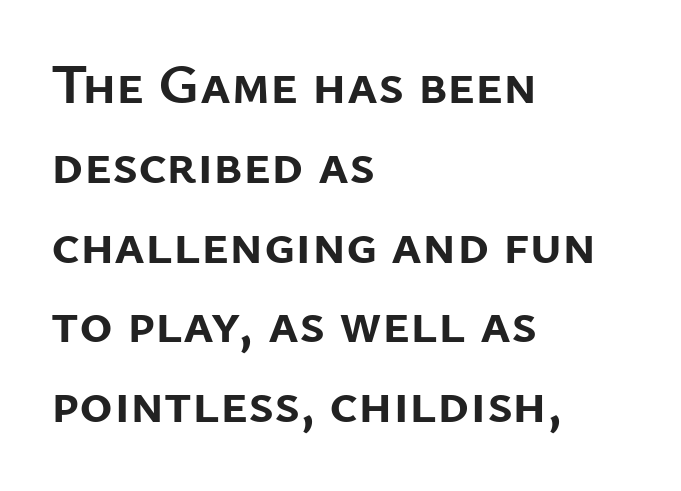
On the weight axis this lands at bold, roughly 700. The passage shown has conventional tracking throughout. You can tell from the bare stems that sans-serif type was used. Each line starts at the same left margin while the right side varies. Successive baselines arrive at the customary interval.
